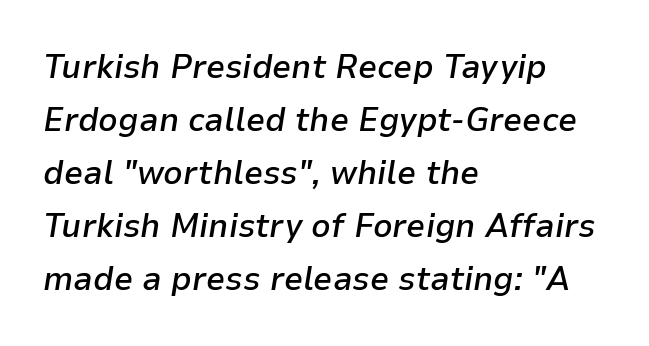
The image shows 34 px semibold type, italic (leaning right); set left-aligned, normal line spacing (1.56x), normal letter spacing, not underlined; low stroke contrast and a medium x-height.
